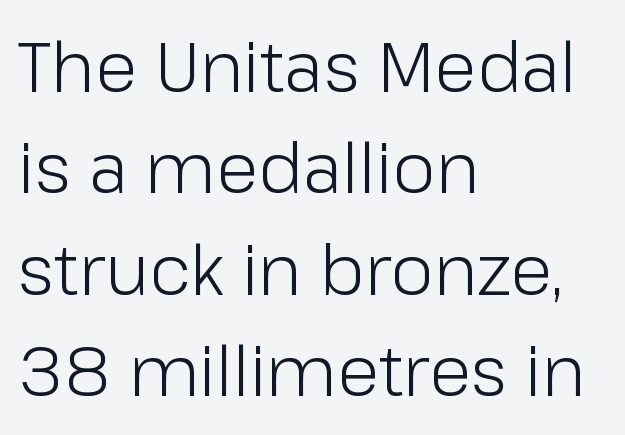
{"serif": "no", "italic": "no", "bold": "no", "weight": "light", "width": "normal", "stroke_contrast": "low", "x_height": "medium", "monospaced": "no", "underline": "no", "align": "left", "line_spacing": "normal", "line_spacing_ratio": 1.47, "letter_spacing": "normal", "letter_spacing_em": 0.0, "glyph_px": 69}
